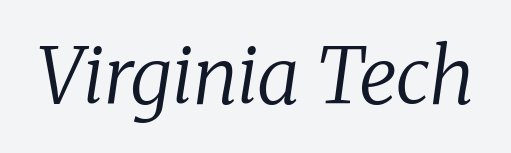
The image shows 78 px regular-weight serif type, italic (leaning right); set normal letter spacing, not underlined; low stroke contrast and a medium x-height.
